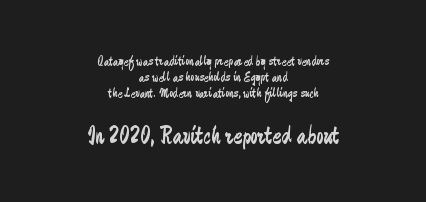
The image shows 26 px text type; set centered, tight line spacing (1.14x), normal letter spacing, not underlined; the second (bottom) block is 1.86x larger.
